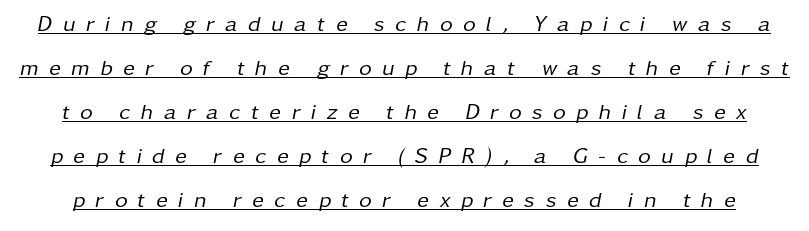
The rendering applies a slant to the glyphs. The characters are drawn with everyday or finer stroke widths. The block of text is sparse from top to bottom, with ample space between rows. A typographer would call this underscored text. The type is letterspaced generously, with wide tracking.
